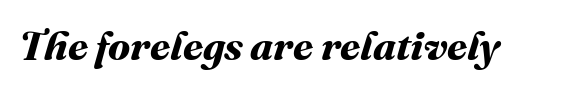
The image shows 41 px bold type; set normal letter spacing, not underlined; medium stroke contrast and a medium x-height.
